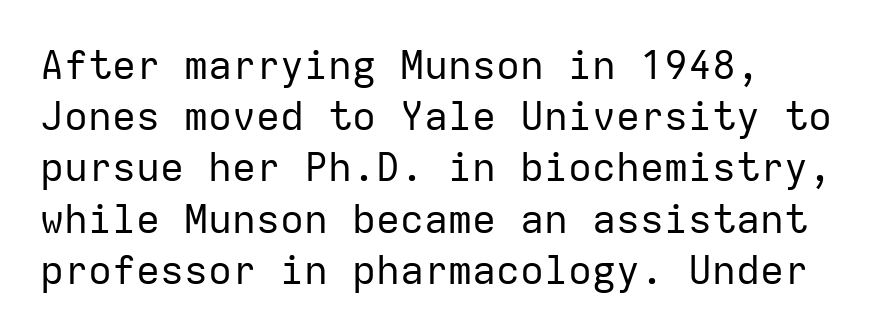
Q: Is the text bold? A: No.
Q: Is the text italic (slanted)? A: No, it is upright.
Q: Is the typeface a serif or a sans-serif typeface? A: Sans-serif.
Q: Is the text underlined? A: No.
Q: How is the paragraph aligned? A: Left-aligned.
Q: Is the spacing between letters normal or unusually wide? A: Normal.
Q: Is the spacing between lines tight, normal or loose? A: Normal.
Q: Width (condensed, normal, or wide)? A: Normal.
Q: Stroke contrast? A: Low.
Q: x-height? A: Medium.
Q: Monospaced? A: Yes.
